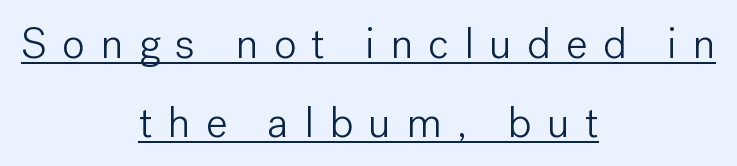
Varying glyph widths throughout — classic text-font behaviour. Stroke thickness stays within the range of a standard reading face or lighter. Rendered with straight, roman letterforms. The setting favours the middle, as headings and verse often do.
